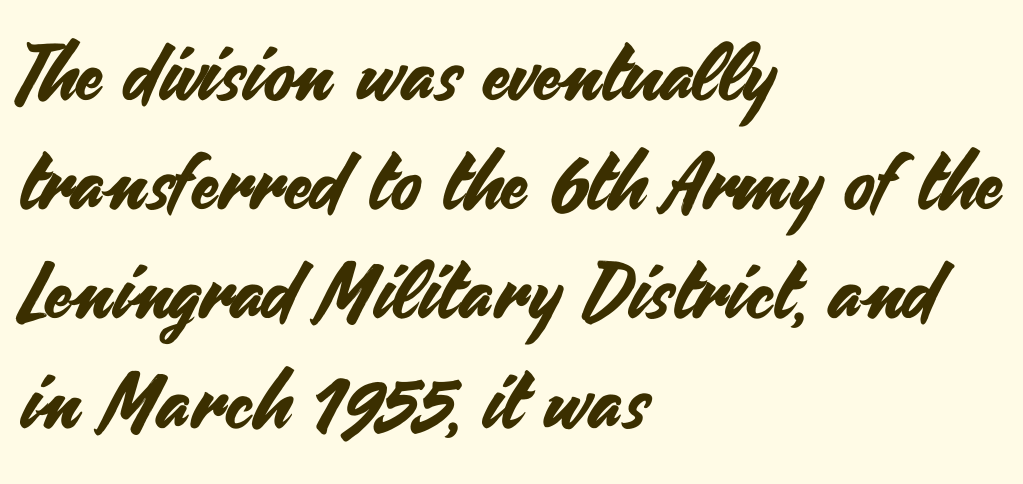
Q: Is the text italic (slanted)? A: Yes.
Q: Is the typeface a serif or a sans-serif typeface? A: Sans-serif.
Q: Is the text underlined? A: No.
Q: How is the paragraph aligned? A: Left-aligned.
Q: Is the spacing between letters normal or unusually wide? A: Normal.
Q: Is the spacing between lines tight, normal or loose? A: Normal.
Q: Width (condensed, normal, or wide)? A: Normal.
Q: Stroke contrast? A: Medium.
Q: x-height? A: Small.
Q: Monospaced? A: No.
